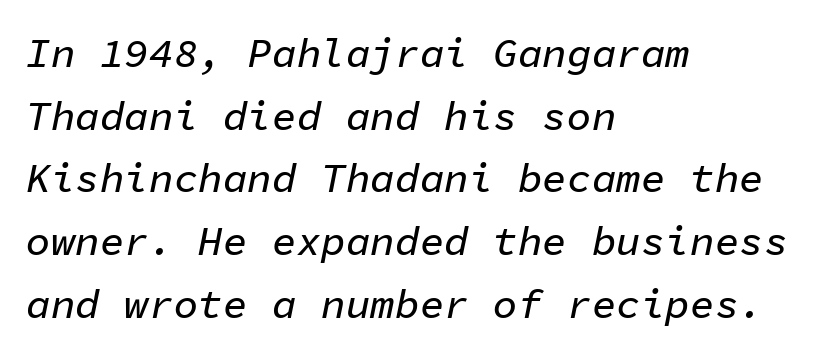
Caption: standard tracking, unaltered. Leading: standard. Observe the lean: these are italic letterforms. Is this a fixed-width face? Yes — each glyph sits in an identical cell. The setting favours the left margin, as ordinary paragraphs usually do. The space beneath each line is pristine and unruled.
